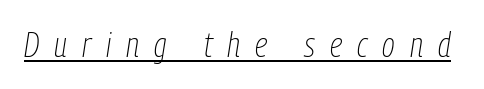
{"italic": "yes", "lean": "right", "slant_degrees": 9, "bold": "no", "weight": "thin", "width": "condensed", "stroke_contrast": "low", "x_height": "medium", "monospaced": "no", "underline": "yes", "letter_spacing": "wide", "letter_spacing_em": 0.44, "glyph_px": 34}
